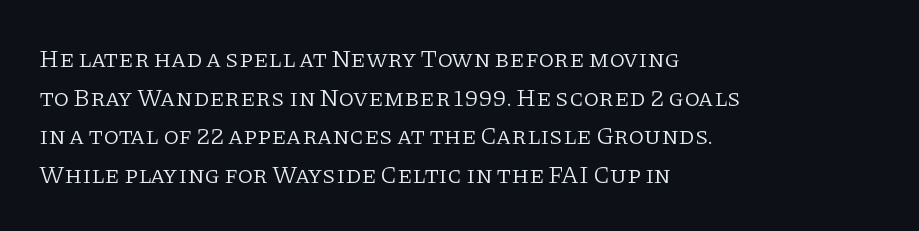
Notice how descenders clear the ascenders below comfortably — that's standard leading. Posture: vertical. Letter spacing: default. This rendering uses left alignment, leaving the right contour irregular.
